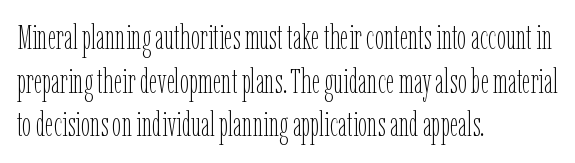
The image shows 33 px thin, condensed type, upright; set left-aligned, normal line spacing (1.32x), normal letter spacing, not underlined; low stroke contrast and a medium x-height.
